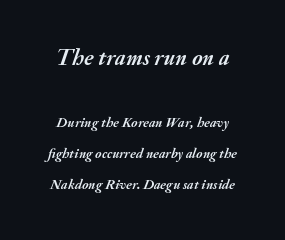
{"italic": "yes", "lean": "right", "slant_degrees": 20, "bold": "yes", "underline": "no", "line_spacing": "loose", "line_spacing_ratio": 2.2, "letter_spacing": "normal", "letter_spacing_em": 0.0, "larger_block": "first", "size_ratio": 1.64, "glyph_px": 23}
